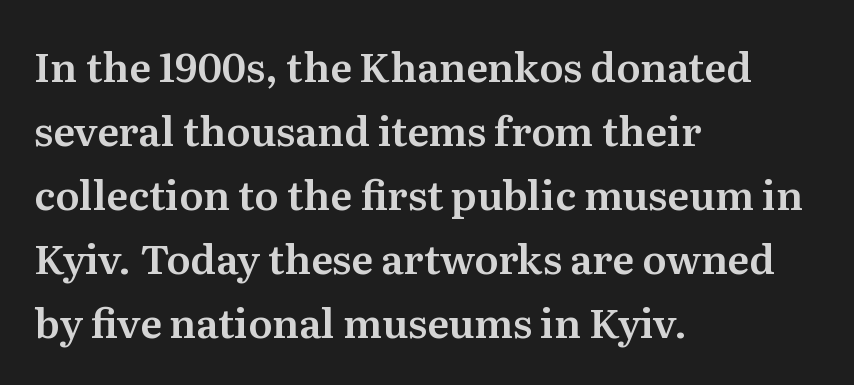
Each line starts at the same left margin while the right side varies. The letters sit at their default tracking, neither squeezed nor spread. Do the characters align in a grid? No, the font is proportional. Normally led — the rows are evenly, conventionally spaced. Nope, not italic — everything's standing straight. Is this a sans? No — the strokes have serifs.
